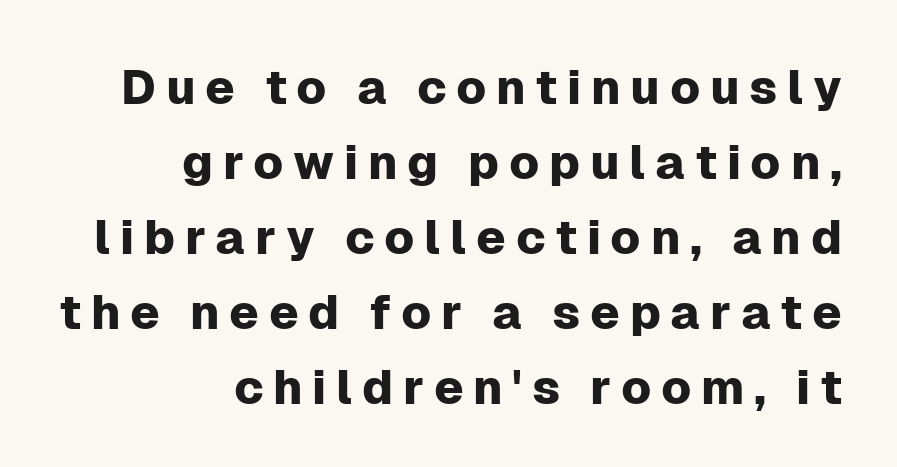
Bare-footed words on every line. You could not count columns in this text — the font is proportionally spaced. Every stem runs plumb, perpendicular to the baseline. Horizontally, the lines are justified to the trailing edge only.
